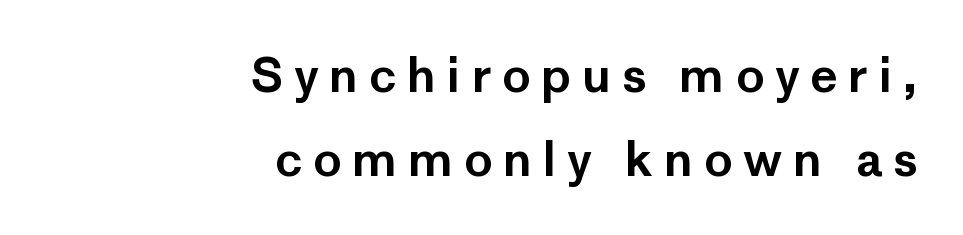
{"serif": "no", "italic": "no", "width": "normal", "stroke_contrast": "low", "x_height": "medium", "monospaced": "no", "underline": "no", "align": "right", "line_spacing_ratio": 1.79, "letter_spacing": "wide", "letter_spacing_em": 0.23, "glyph_px": 47}
